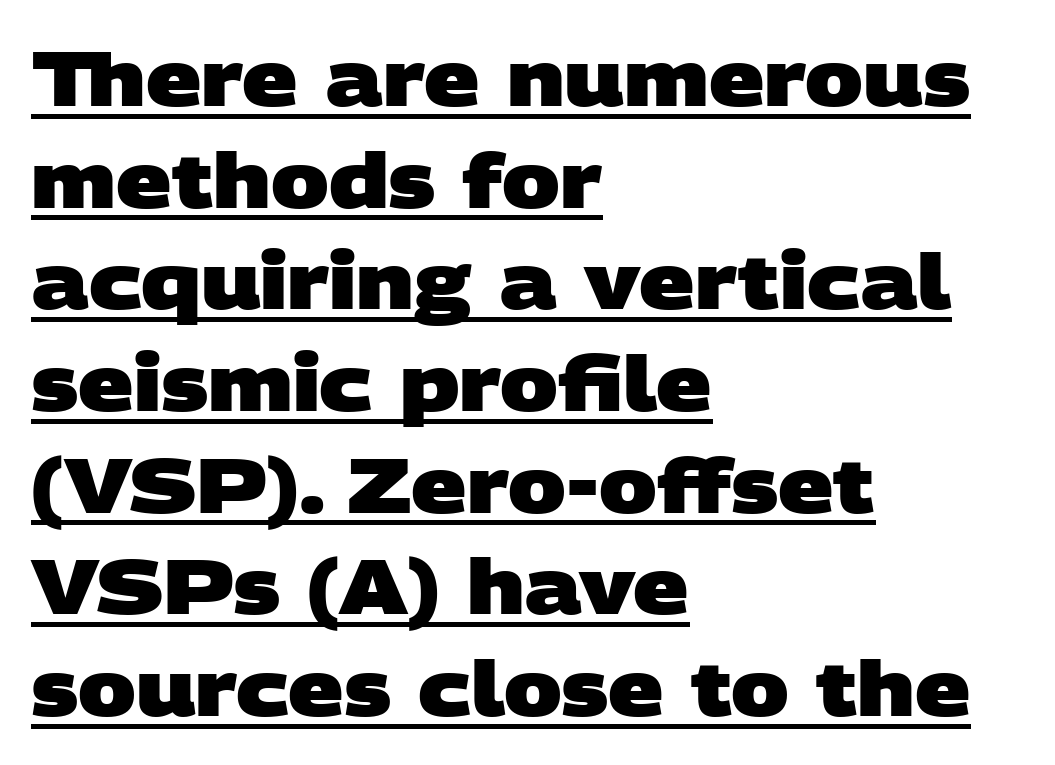
{"serif": "no", "bold": "yes", "weight": "heavy", "width": "wide", "stroke_contrast": "low", "x_height": "large", "monospaced": "no", "underline": "yes", "align": "left", "line_spacing": "normal", "line_spacing_ratio": 1.32, "letter_spacing": "normal", "letter_spacing_em": 0.0, "glyph_px": 77}
